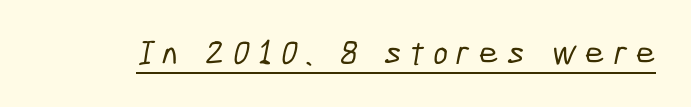
{"serif": "no", "width": "condensed", "stroke_contrast": "low", "x_height": "medium", "monospaced": "no", "underline": "yes", "letter_spacing": "wide", "letter_spacing_em": 0.25, "glyph_px": 35}
